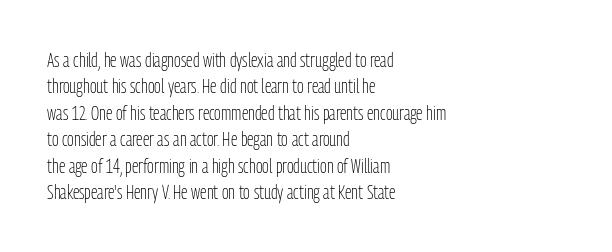
{"italic": "no", "bold": "no", "underline": "no", "align": "left", "line_spacing": "normal", "line_spacing_ratio": 1.32, "letter_spacing": "normal", "letter_spacing_em": 0.0, "glyph_px": 20}
